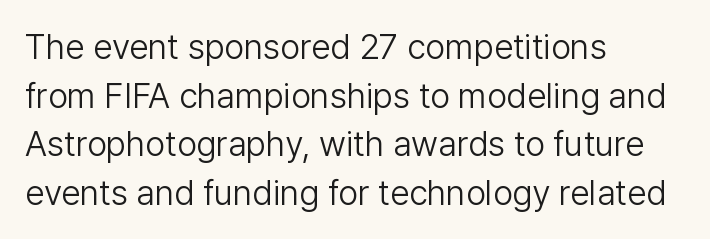
Q: Is the text bold? A: No.
Q: Is the text italic (slanted)? A: No, it is upright.
Q: Is the typeface a serif or a sans-serif typeface? A: Sans-serif.
Q: Is the text underlined? A: No.
Q: How is the paragraph aligned? A: Left-aligned.
Q: Is the spacing between letters normal or unusually wide? A: Normal.
Q: Is the spacing between lines tight, normal or loose? A: Normal.
Q: Width (condensed, normal, or wide)? A: Normal.
Q: Stroke contrast? A: Low.
Q: x-height? A: Medium.
Q: Monospaced? A: No.
